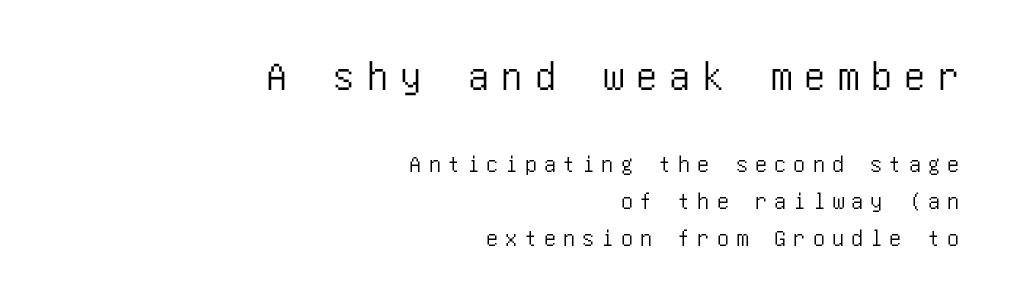
Q: Is the text italic (slanted)? A: No, it is upright.
Q: Is the typeface a serif or a sans-serif typeface? A: Sans-serif.
Q: Is the text underlined? A: No.
Q: How is the paragraph aligned? A: Right-aligned.
Q: Is the spacing between letters normal or unusually wide? A: Unusually wide.
Q: Is the spacing between lines tight, normal or loose? A: Normal.
Q: Which block of text is set in a larger size, the first (top) or the second (bottom)? A: The first (top) one.
Q: Width (condensed, normal, or wide)? A: Condensed.
Q: Stroke contrast? A: Low.
Q: x-height? A: Large.
